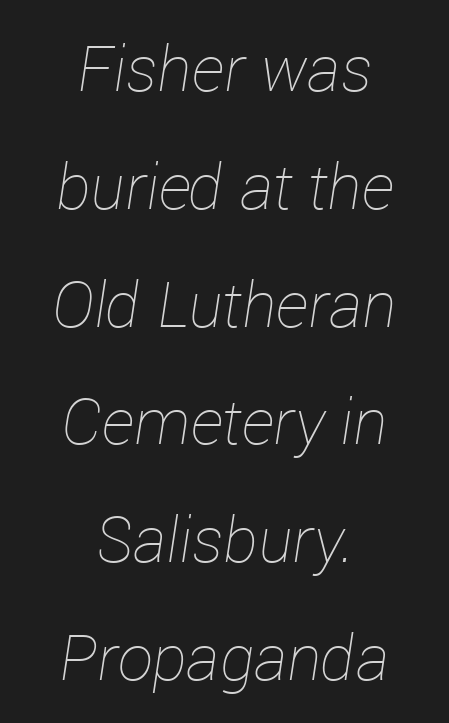
Q: Is the text bold? A: No.
Q: Is the text italic (slanted)? A: Yes, it leans right by about 12 degrees.
Q: Is the text underlined? A: No.
Q: How is the paragraph aligned? A: Centered.
Q: Is the spacing between letters normal or unusually wide? A: Normal.
Q: Width (condensed, normal, or wide)? A: Normal.
Q: Stroke contrast? A: Low.
Q: x-height? A: Medium.
Q: Monospaced? A: No.
